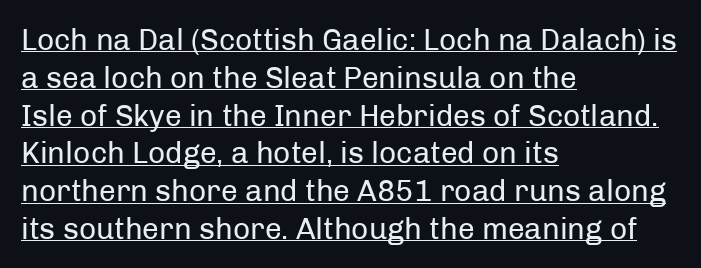
Q: Is the text bold? A: No.
Q: Is the text italic (slanted)? A: No, it is upright.
Q: Is the typeface a serif or a sans-serif typeface? A: Sans-serif.
Q: Is the text underlined? A: Yes.
Q: How is the paragraph aligned? A: Left-aligned.
Q: Is the spacing between letters normal or unusually wide? A: Normal.
Q: Is the spacing between lines tight, normal or loose? A: Normal.
Q: Width (condensed, normal, or wide)? A: Normal.
Q: Stroke contrast? A: Low.
Q: x-height? A: Medium.
Q: Monospaced? A: No.
